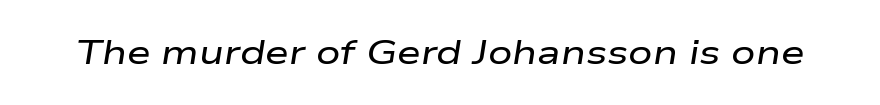
Q: Is the text italic (slanted)? A: Yes, it leans right by about 9 degrees.
Q: Is the text underlined? A: No.
Q: Is the spacing between letters normal or unusually wide? A: Normal.
Q: Width (condensed, normal, or wide)? A: Wide.
Q: Stroke contrast? A: Low.
Q: x-height? A: Medium.
Q: Monospaced? A: No.
